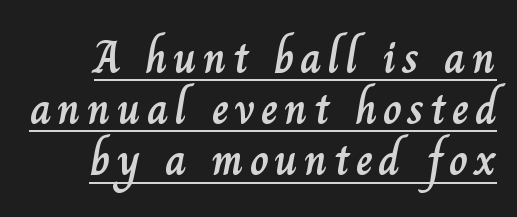
Q: Is the text italic (slanted)? A: Yes.
Q: Is the text underlined? A: Yes.
Q: Is the spacing between lines tight, normal or loose? A: Tight.
Q: Width (condensed, normal, or wide)? A: Normal.
Q: Stroke contrast? A: Low.
Q: x-height? A: Small.
Q: Monospaced? A: No.
